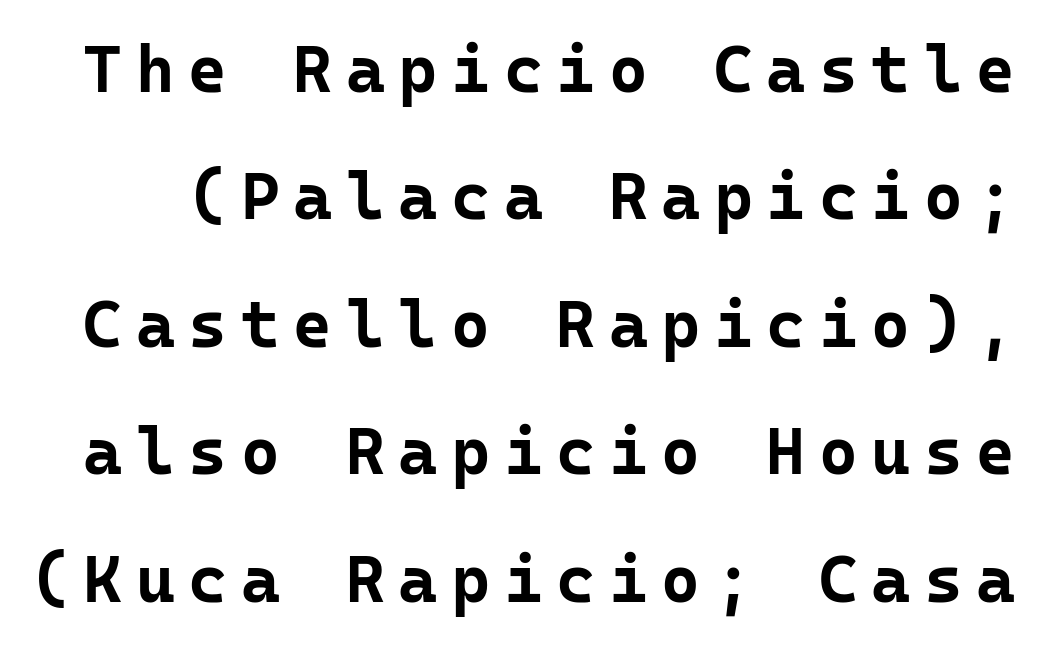
Q: Is the text bold? A: Yes.
Q: Is the text italic (slanted)? A: No, it is upright.
Q: Is the typeface a serif or a sans-serif typeface? A: Sans-serif.
Q: Is the text underlined? A: No.
Q: Is the spacing between letters normal or unusually wide? A: Unusually wide.
Q: Is the spacing between lines tight, normal or loose? A: Loose.
Q: Width (condensed, normal, or wide)? A: Normal.
Q: Stroke contrast? A: Low.
Q: x-height? A: Medium.
Q: Monospaced? A: Yes.
